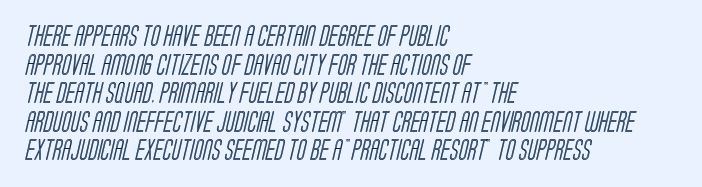
{"underline": "no", "align": "left", "line_spacing": "normal", "line_spacing_ratio": 1.36, "letter_spacing": "normal", "letter_spacing_em": 0.0, "glyph_px": 21}
